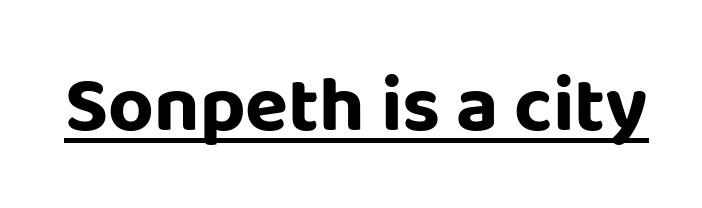
Spacing verdict: proportional, widths tailored to each character. The lettering holds an erect, upright posture throughout. The passage shown has conventional tracking throughout. This is sans-serif lettering, the kind often seen on screens and signage.
